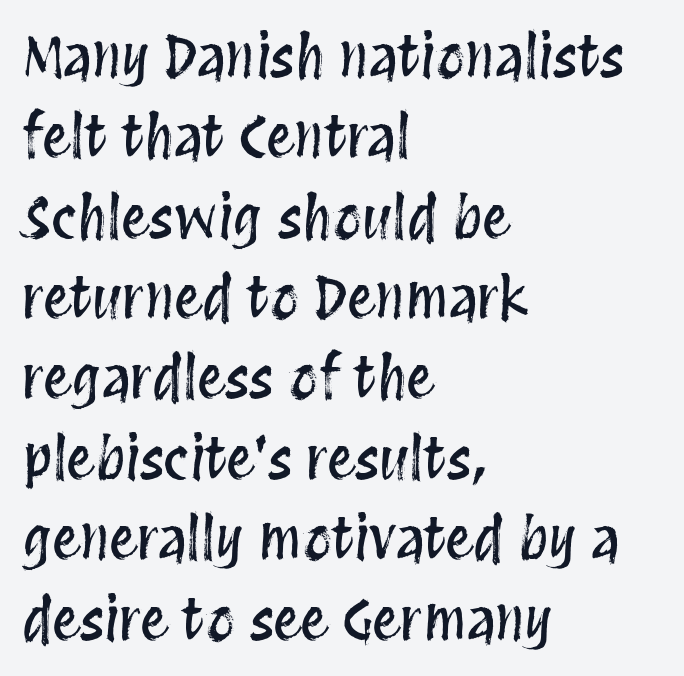
{"italic": "no", "width": "condensed", "stroke_contrast": "medium", "x_height": "large", "monospaced": "no", "underline": "no", "align": "left", "line_spacing": "normal", "line_spacing_ratio": 1.41, "letter_spacing": "normal", "letter_spacing_em": 0.0, "glyph_px": 57}
